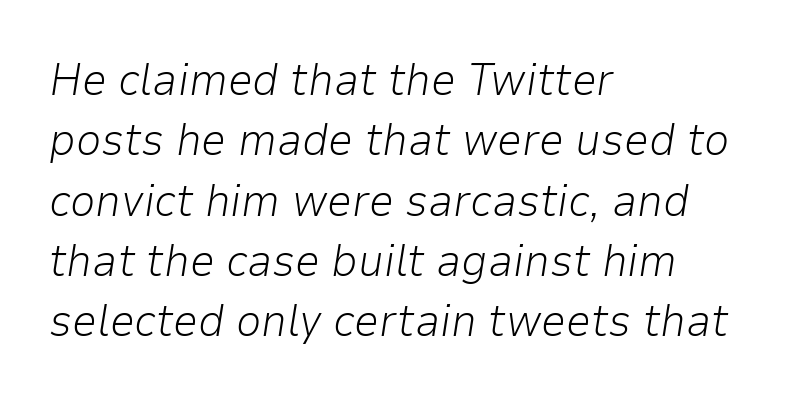
Q: Is the text bold? A: No.
Q: Is the text italic (slanted)? A: Yes, it leans right by about 9 degrees.
Q: Is the text underlined? A: No.
Q: How is the paragraph aligned? A: Left-aligned.
Q: Is the spacing between letters normal or unusually wide? A: Normal.
Q: Is the spacing between lines tight, normal or loose? A: Normal.
Q: Width (condensed, normal, or wide)? A: Normal.
Q: Stroke contrast? A: Low.
Q: x-height? A: Medium.
Q: Monospaced? A: No.
